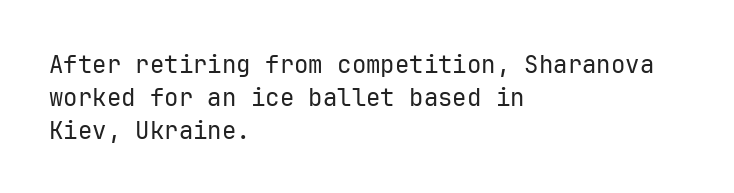
The image shows 24 px text type, upright; set left-aligned, normal line spacing (1.37x), normal letter spacing, not underlined.
